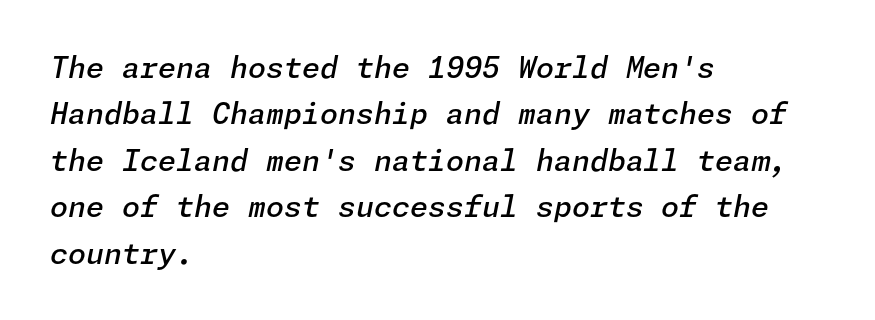
{"italic": "yes", "lean": "right", "slant_degrees": 11, "bold": "semi", "weight": "semibold", "width": "normal", "stroke_contrast": "low", "x_height": "medium", "underline": "no", "align": "left", "line_spacing": "normal", "line_spacing_ratio": 1.6, "letter_spacing": "normal", "letter_spacing_em": 0.0, "glyph_px": 29}
